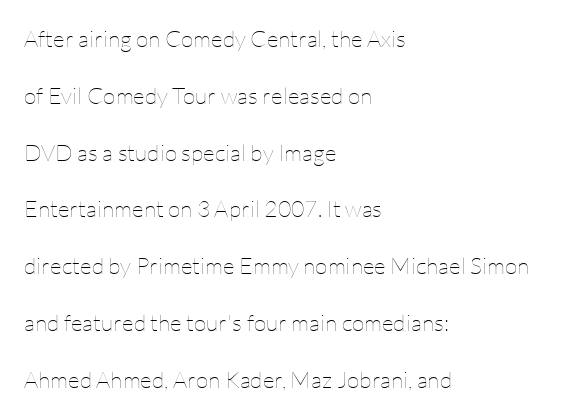
The image shows 23 px text type, upright; set left-aligned, loose line spacing (2.47x), normal letter spacing, not underlined.
